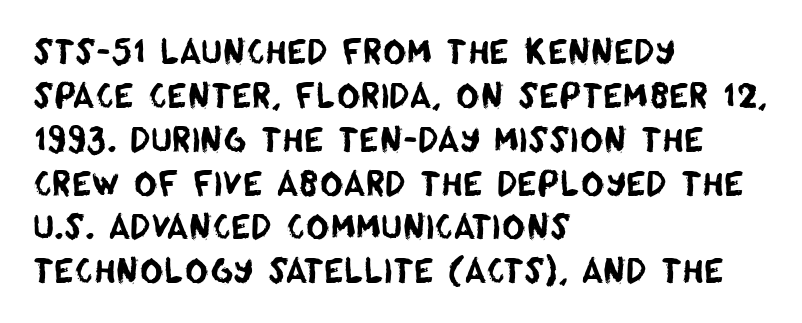
The image shows 32 px sans-serif type; set left-aligned, normal line spacing (1.37x), normal letter spacing, not underlined; low stroke contrast and a large x-height.
